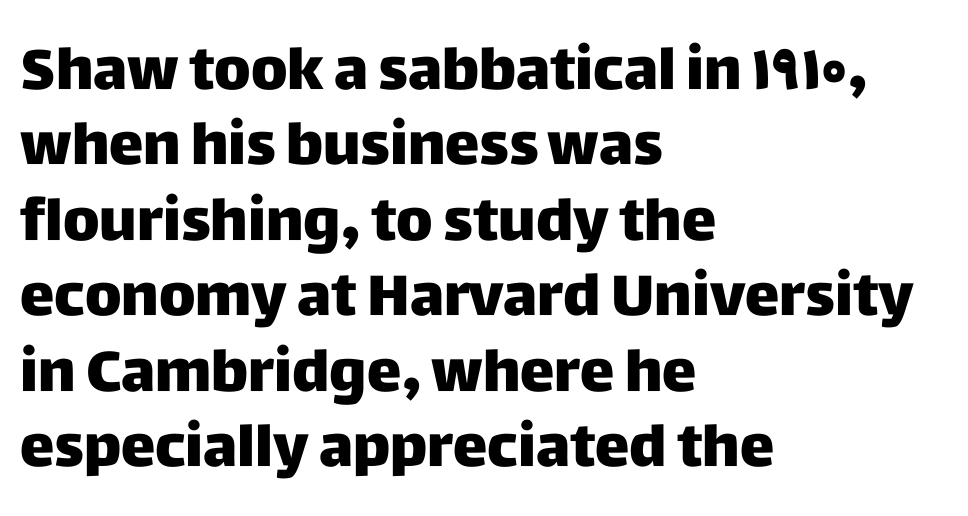
Q: Is the text italic (slanted)? A: No, it is upright.
Q: Is the typeface a serif or a sans-serif typeface? A: Sans-serif.
Q: Is the text underlined? A: No.
Q: How is the paragraph aligned? A: Left-aligned.
Q: Is the spacing between letters normal or unusually wide? A: Normal.
Q: Is the spacing between lines tight, normal or loose? A: Normal.
Q: Width (condensed, normal, or wide)? A: Normal.
Q: Stroke contrast? A: Low.
Q: x-height? A: Large.
Q: Monospaced? A: No.
